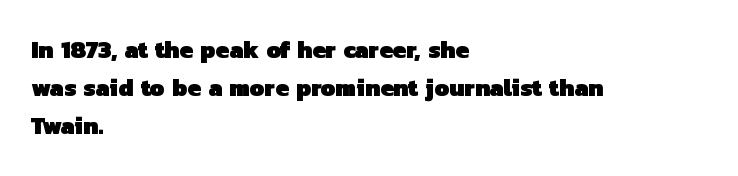
The image shows 24 px bold type; set left-aligned, normal line spacing (1.59x), normal letter spacing, not underlined.
